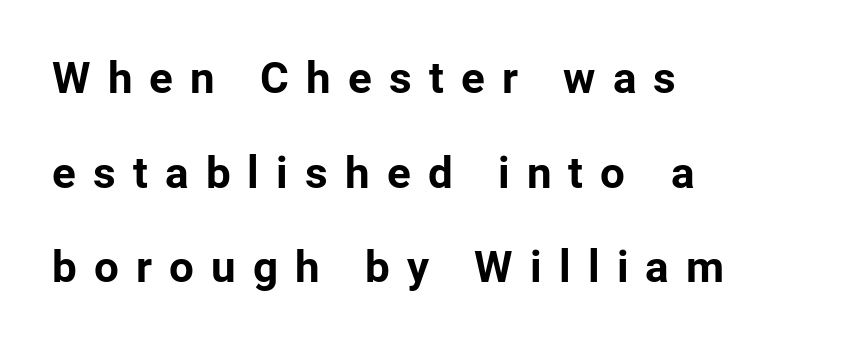
The image shows 44 px bold sans-serif type, upright; set left-aligned, loose line spacing (2.15x), unusually wide letter spacing (+0.39 em), not underlined; low stroke contrast and a medium x-height.
